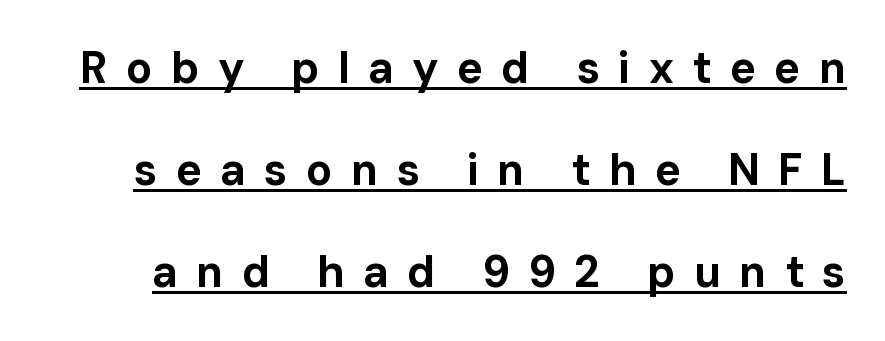
Every stem runs plumb, perpendicular to the baseline. The leading is generous, giving the passage an open texture. The letterforms stand isolated, each surrounded by extra space. Heft: maximum for text — a bold. The face used here appears with an underline applied.
